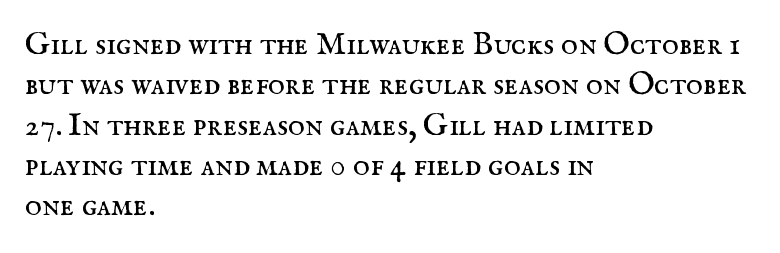
This is not heavy type; no bold has been used. Little horizontal feet cap the strokes, marking this as serif type. Vertically, the passage feels balanced, rows spaced as you'd expect. Inter-character spacing is left at the font's built-in metrics. Each row of text sits above clean, open space.
